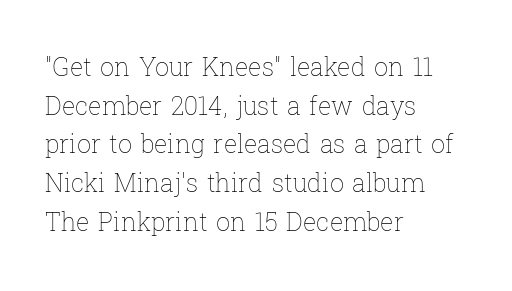
{"italic": "no", "bold": "no", "underline": "no", "align": "left", "line_spacing": "normal", "line_spacing_ratio": 1.55, "letter_spacing": "normal", "letter_spacing_em": 0.0, "glyph_px": 25}
